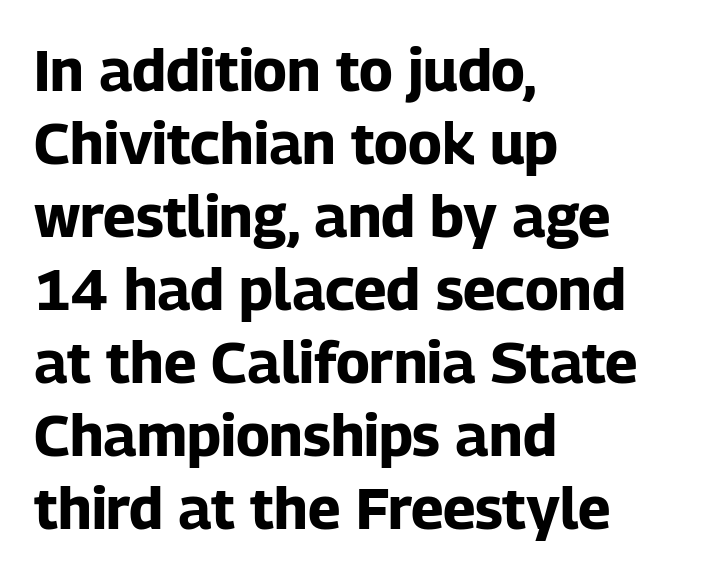
The image shows 58 px bold sans-serif type, upright; set left-aligned, normal line spacing (1.26x), normal letter spacing, not underlined; low stroke contrast and a medium x-height.
